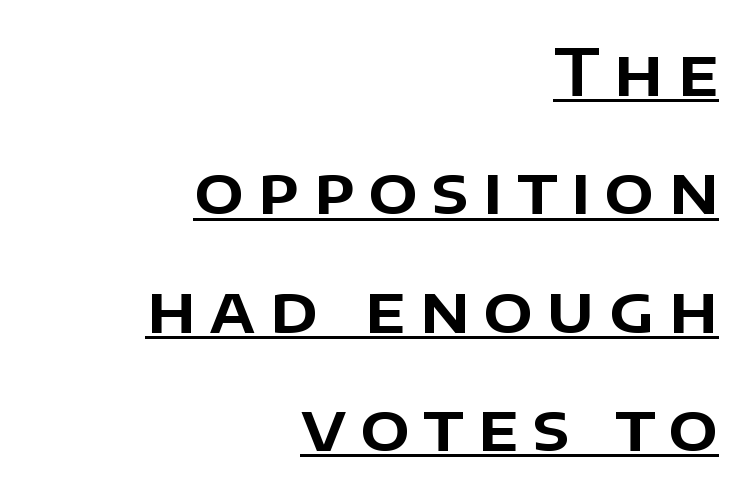
The image shows 65 px sans-serif type, upright; set right-aligned, line spacing 1.82x, unusually wide letter spacing (+0.21 em), underlined; low stroke contrast and a large x-height.
